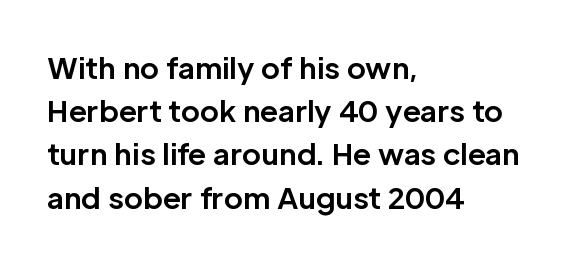
The image shows 29 px bold sans-serif type, upright; set left-aligned, normal line spacing (1.49x), normal letter spacing, not underlined; low stroke contrast and a medium x-height.
